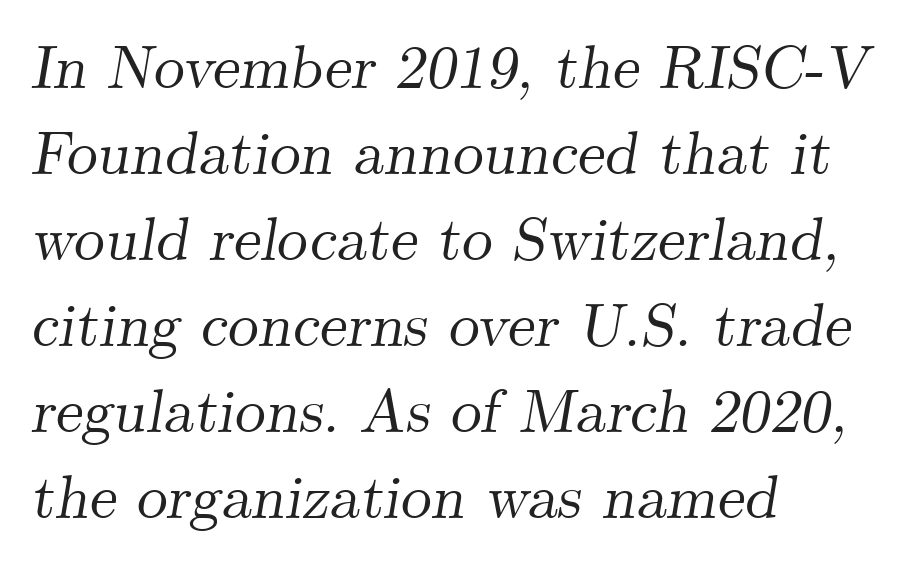
Q: Is the text italic (slanted)? A: Yes, it leans right by about 9 degrees.
Q: Is the typeface a serif or a sans-serif typeface? A: Serif.
Q: Is the text underlined? A: No.
Q: How is the paragraph aligned? A: Left-aligned.
Q: Is the spacing between letters normal or unusually wide? A: Normal.
Q: Is the spacing between lines tight, normal or loose? A: Normal.
Q: Width (condensed, normal, or wide)? A: Normal.
Q: Stroke contrast? A: Medium.
Q: x-height? A: Small.
Q: Monospaced? A: No.
